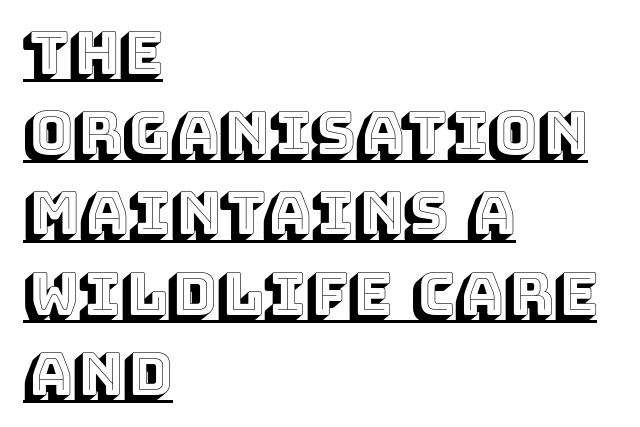
The image shows 59 px text type, upright; set left-aligned, normal line spacing (1.36x), normal letter spacing, underlined; a large x-height.
